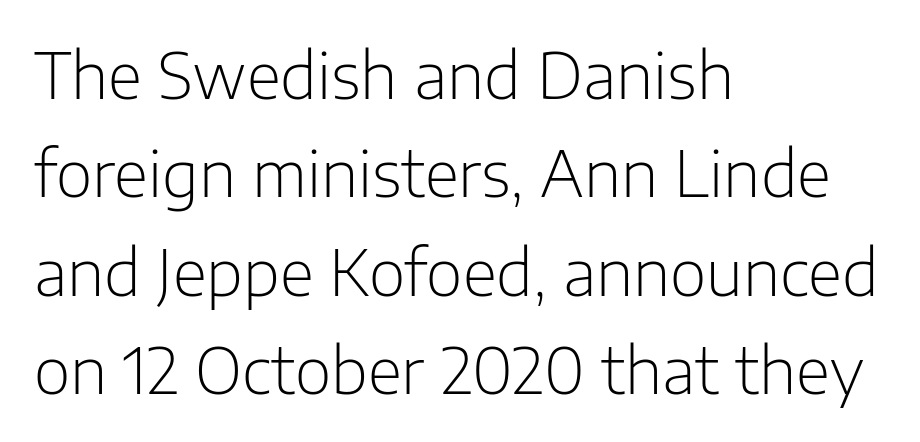
{"serif": "no", "italic": "no", "bold": "no", "weight": "light", "width": "normal", "stroke_contrast": "low", "x_height": "medium", "monospaced": "no", "underline": "no", "align": "left", "line_spacing": "normal", "line_spacing_ratio": 1.56, "letter_spacing": "normal", "letter_spacing_em": 0.0, "glyph_px": 63}
